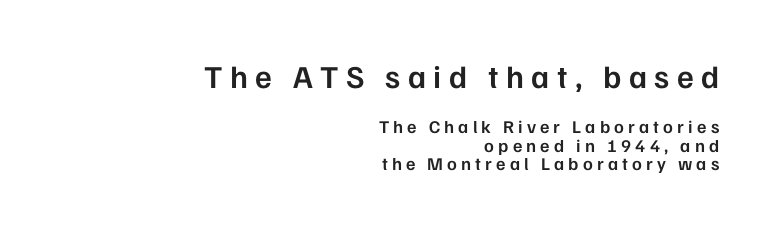
{"serif": "no", "italic": "no", "bold": "semi", "weight": "semibold", "width": "normal", "stroke_contrast": "low", "x_height": "medium", "monospaced": "no", "underline": "no", "align": "right", "line_spacing": "tight", "line_spacing_ratio": 1.04, "letter_spacing": "wide", "letter_spacing_em": 0.23, "larger_block": "first", "size_ratio": 1.78, "glyph_px": 32}
